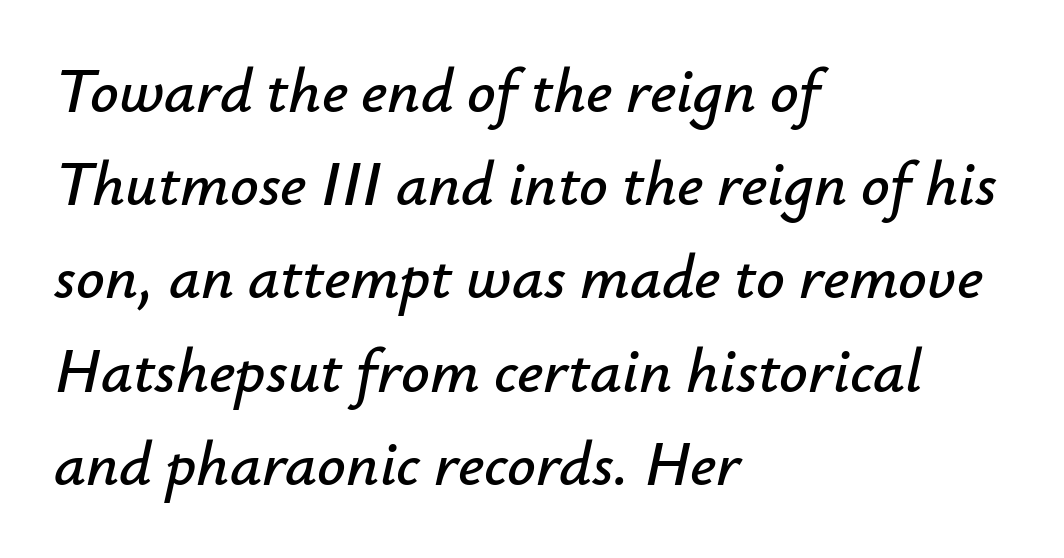
{"italic": "yes", "lean": "right", "slant_degrees": 12, "width": "normal", "stroke_contrast": "low", "x_height": "small", "monospaced": "no", "underline": "no", "align": "left", "line_spacing": "normal", "line_spacing_ratio": 1.48, "letter_spacing": "normal", "letter_spacing_em": 0.0, "glyph_px": 63}
